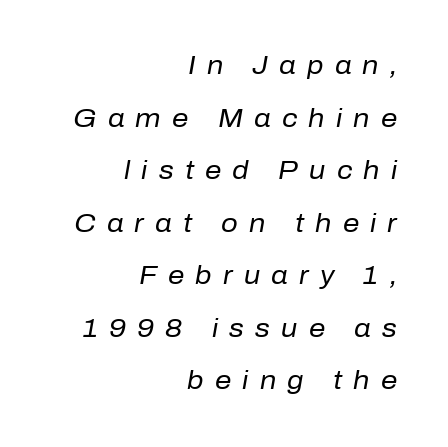
Is this a heavy cut? Hardly; it is regular or lighter. One-word summary of the alignment: right. This sample uses an oblique cut, with every glyph tilted off the vertical. Compared with typical paragraphs, the rows here are farther apart.
